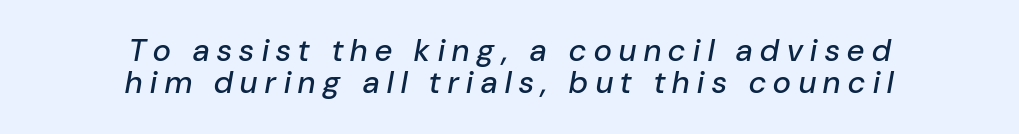
The image shows 31 px text type, italic (leaning right); set centered, tight line spacing (1.04x), unusually wide letter spacing (+0.25 em), not underlined; low stroke contrast and a medium x-height.
